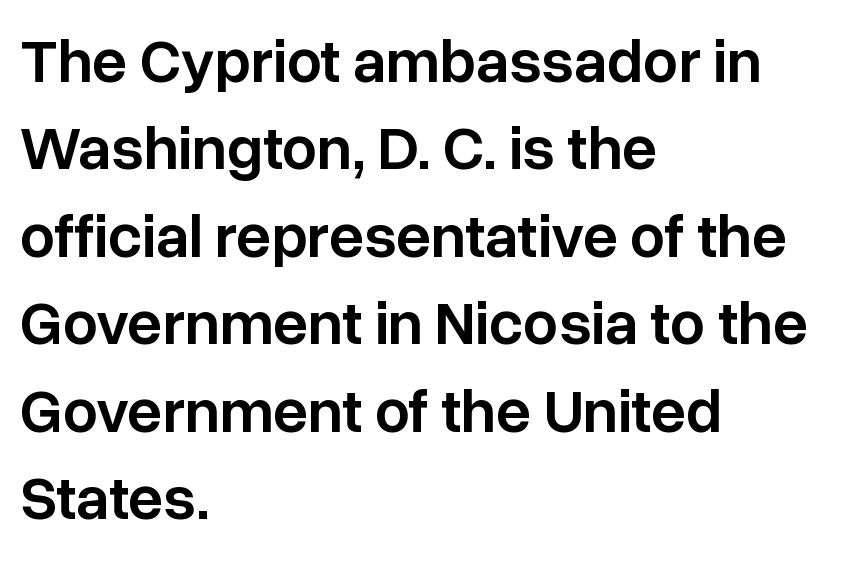
The image shows 62 px semibold sans-serif type, upright; set left-aligned, normal line spacing (1.41x), normal letter spacing, not underlined; low stroke contrast and a medium x-height.
